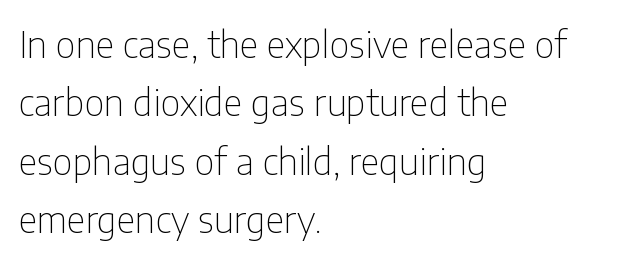
{"serif": "no", "italic": "no", "bold": "no", "weight": "thin", "width": "condensed", "stroke_contrast": "low", "x_height": "medium", "monospaced": "no", "underline": "no", "align": "left", "line_spacing": "normal", "line_spacing_ratio": 1.58, "letter_spacing": "normal", "letter_spacing_em": 0.0, "glyph_px": 37}
